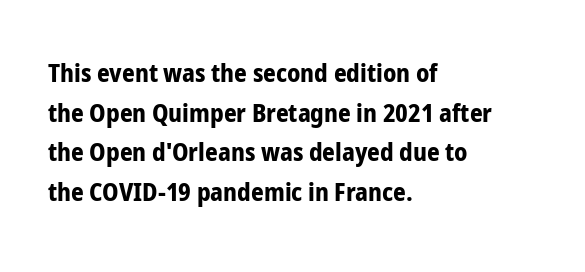
The words here are not underlined. Glyph-to-glyph distance matches everyday printed text. The rows are spaced the way most documents space them. The lettering holds an erect, upright posture throughout. Heavy-handed strokes throughout: this text is bold. Which margin do the lines hug? The left one — the right edge is uneven.
